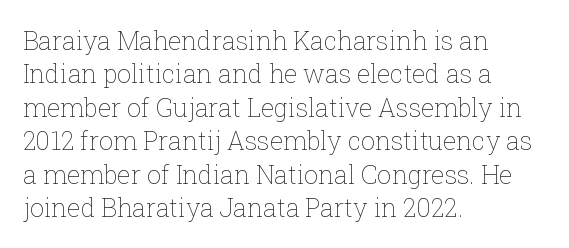
The image shows 25 px text type, upright; set left-aligned, normal line spacing (1.34x), normal letter spacing, not underlined.
